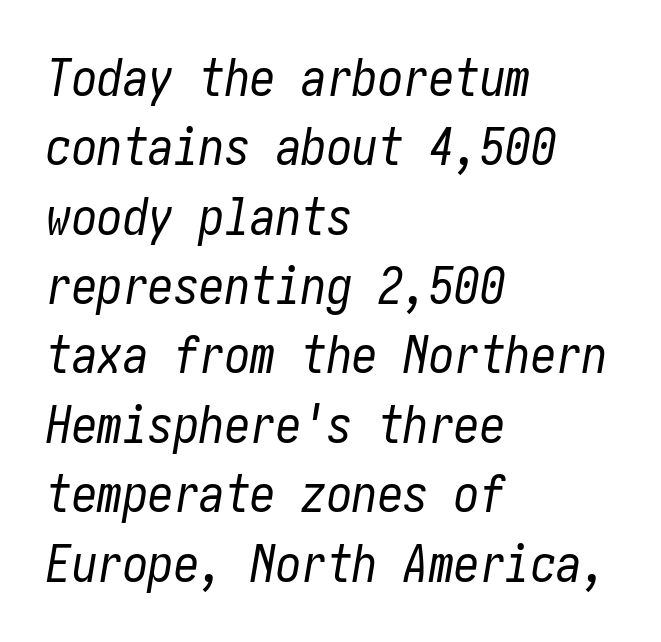
The image shows 51 px regular-weight, condensed type, italic (leaning right); set left-aligned, normal line spacing (1.36x), normal letter spacing, not underlined; low stroke contrast and a medium x-height.
